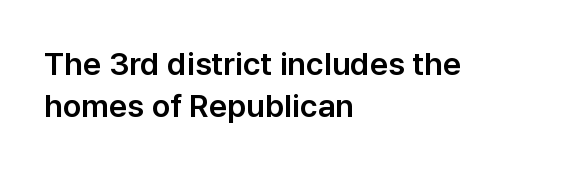
The image shows 32 px sans-serif type, upright; set left-aligned, normal line spacing (1.31x), normal letter spacing, not underlined; low stroke contrast and a medium x-height.
